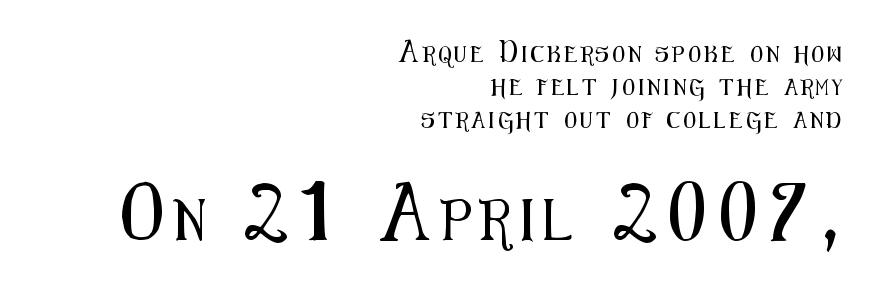
{"italic": "no", "width": "condensed", "stroke_contrast": "medium", "x_height": "medium", "monospaced": "no", "underline": "no", "align": "right", "line_spacing": "loose", "line_spacing_ratio": 2.06, "letter_spacing": "wide", "letter_spacing_em": 0.24, "larger_block": "second", "size_ratio": 2.56, "glyph_px": 41}
